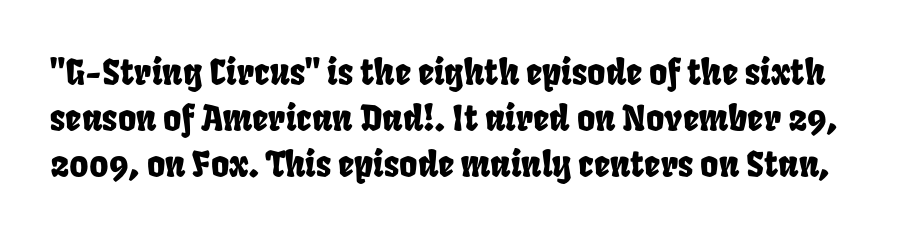
Is this a fixed-width face? No — the glyphs have proportional, varying widths. Tracking here is standard; glyphs follow each other at the usual distance. Decoration check: the copy has no underline. Leading: standard.
